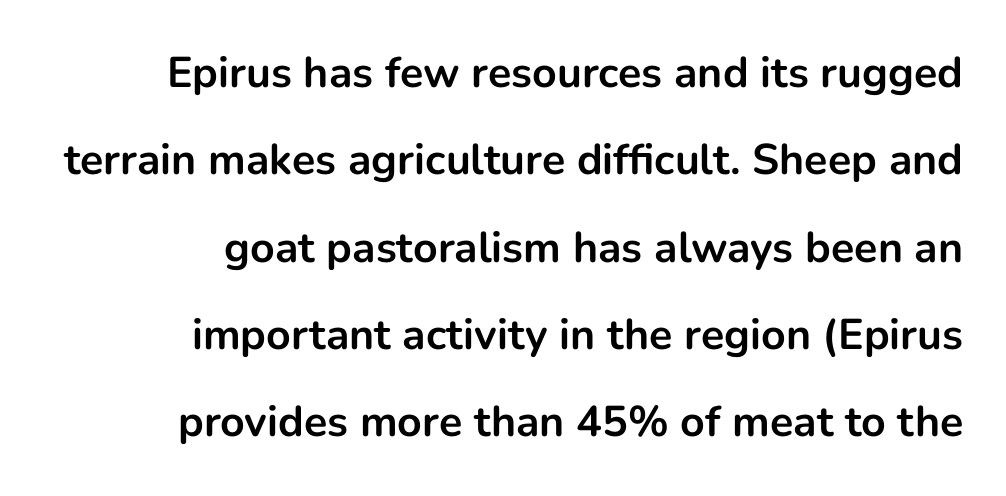
Q: Is the text bold? A: Yes.
Q: Is the text italic (slanted)? A: No, it is upright.
Q: Is the typeface a serif or a sans-serif typeface? A: Sans-serif.
Q: Is the text underlined? A: No.
Q: How is the paragraph aligned? A: Right-aligned.
Q: Is the spacing between letters normal or unusually wide? A: Normal.
Q: Is the spacing between lines tight, normal or loose? A: Loose.
Q: Width (condensed, normal, or wide)? A: Normal.
Q: Stroke contrast? A: Low.
Q: x-height? A: Medium.
Q: Monospaced? A: No.
